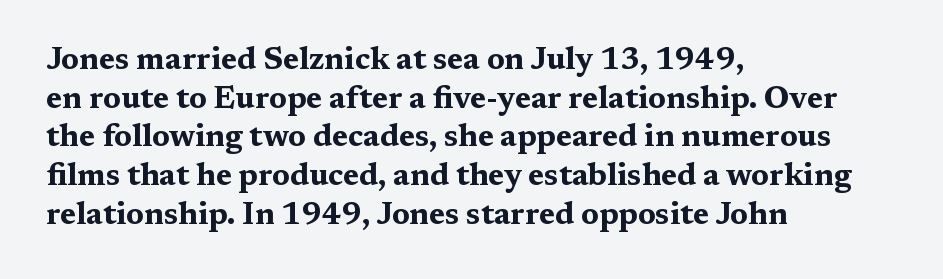
The image shows 31 px bold, wide serif type, upright; set left-aligned, normal line spacing (1.25x), normal letter spacing, not underlined; medium stroke contrast and a medium x-height.
